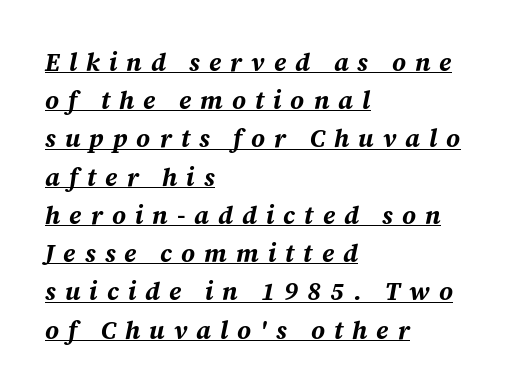
{"italic": "yes", "lean": "right", "slant_degrees": 12, "bold": "yes", "underline": "yes", "align": "left", "line_spacing": "normal", "line_spacing_ratio": 1.53, "letter_spacing": "wide", "letter_spacing_em": 0.36, "glyph_px": 25}
